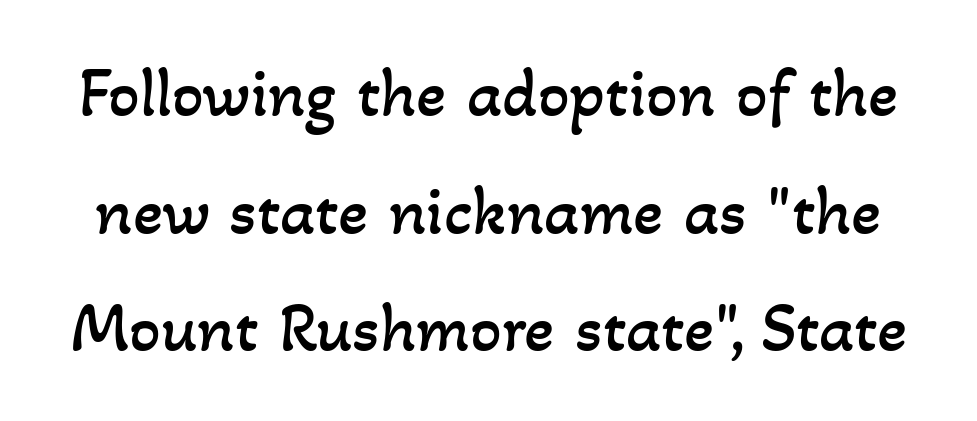
Q: Is the text bold? A: No.
Q: Is the text underlined? A: No.
Q: Is the spacing between letters normal or unusually wide? A: Normal.
Q: Is the spacing between lines tight, normal or loose? A: Normal.
Q: Width (condensed, normal, or wide)? A: Normal.
Q: Stroke contrast? A: Low.
Q: x-height? A: Small.
Q: Monospaced? A: No.
